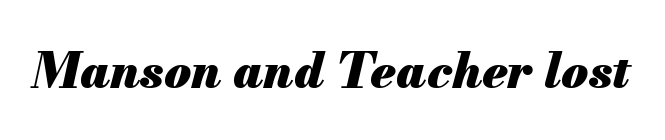
A typesetter would call this zero additional tracking. A clean baseline with only descenders dipping below it. Compared with ordinary roman type, these characters are visibly tilted. Spacing verdict: proportional, widths tailored to each character.
